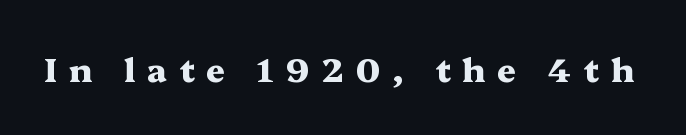
Q: Is the text bold? A: Yes.
Q: Is the text italic (slanted)? A: No, it is upright.
Q: Is the typeface a serif or a sans-serif typeface? A: Serif.
Q: Is the text underlined? A: No.
Q: Is the spacing between letters normal or unusually wide? A: Unusually wide.
Q: Width (condensed, normal, or wide)? A: Wide.
Q: Stroke contrast? A: Medium.
Q: x-height? A: Medium.
Q: Monospaced? A: No.
